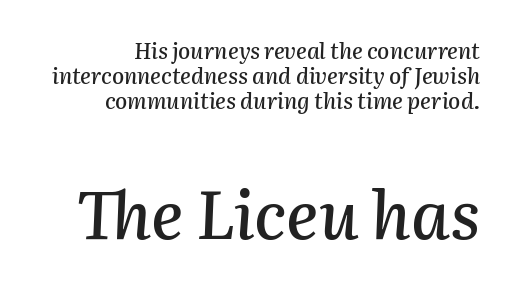
Q: Is the text italic (slanted)? A: Yes, it leans right by about 2 degrees.
Q: Is the text underlined? A: No.
Q: How is the paragraph aligned? A: Right-aligned.
Q: Is the spacing between letters normal or unusually wide? A: Normal.
Q: Is the spacing between lines tight, normal or loose? A: Tight.
Q: Which block of text is set in a larger size, the first (top) or the second (bottom)? A: The second (bottom) one.
Q: Width (condensed, normal, or wide)? A: Normal.
Q: Stroke contrast? A: Medium.
Q: x-height? A: Medium.
Q: Monospaced? A: No.
